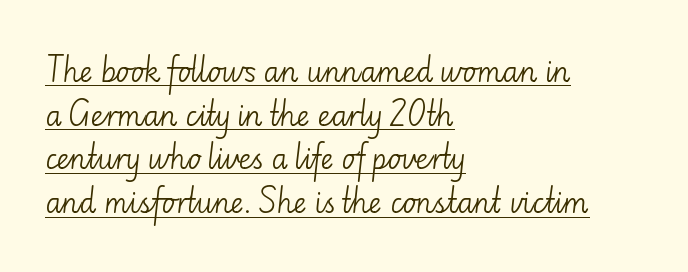
{"serif": "no", "bold": "no", "weight": "light", "width": "normal", "stroke_contrast": "low", "x_height": "small", "monospaced": "no", "underline": "yes", "align": "left", "line_spacing": "normal", "line_spacing_ratio": 1.56, "letter_spacing": "normal", "letter_spacing_em": 0.0, "glyph_px": 28}
